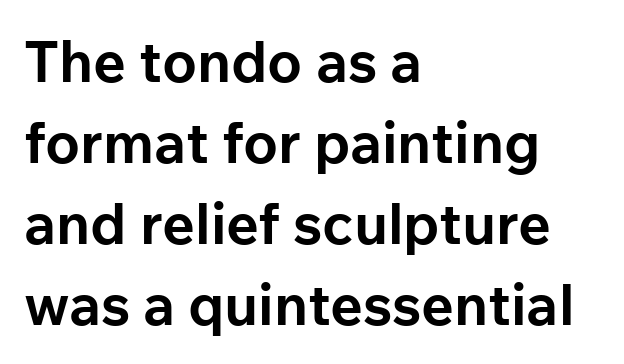
The image shows 57 px bold sans-serif type, upright; set left-aligned, normal line spacing (1.42x), normal letter spacing, not underlined; low stroke contrast and a medium x-height.
